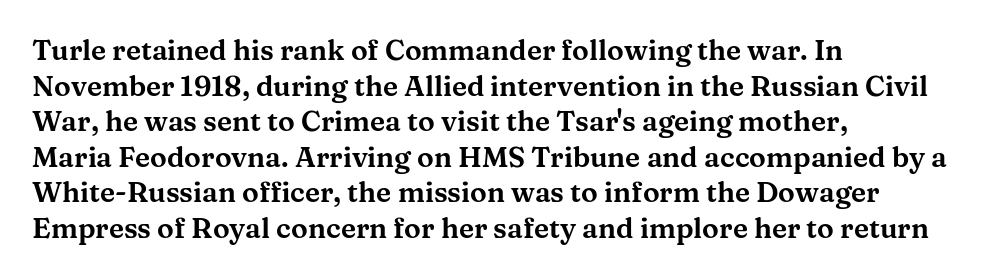
Q: Is the text italic (slanted)? A: No, it is upright.
Q: Is the typeface a serif or a sans-serif typeface? A: Serif.
Q: Is the text underlined? A: No.
Q: How is the paragraph aligned? A: Left-aligned.
Q: Is the spacing between letters normal or unusually wide? A: Normal.
Q: Is the spacing between lines tight, normal or loose? A: Normal.
Q: Width (condensed, normal, or wide)? A: Wide.
Q: Stroke contrast? A: Medium.
Q: x-height? A: Medium.
Q: Monospaced? A: No.
